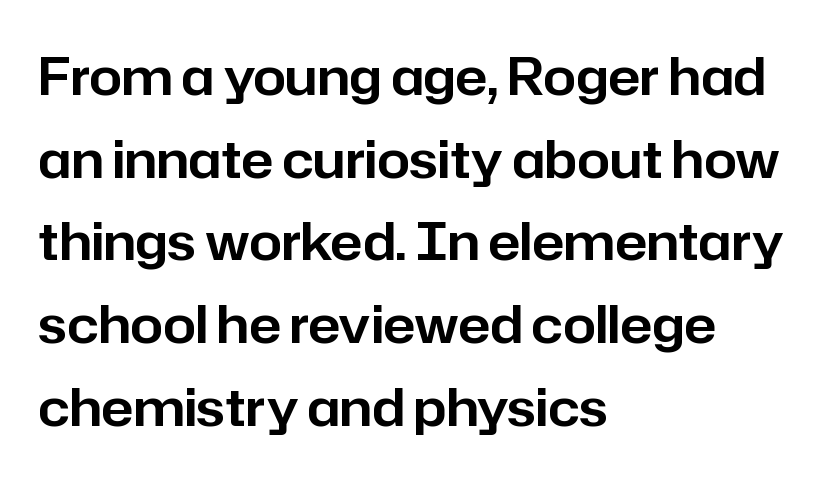
Q: Is the text italic (slanted)? A: No, it is upright.
Q: Is the typeface a serif or a sans-serif typeface? A: Sans-serif.
Q: Is the text underlined? A: No.
Q: How is the paragraph aligned? A: Left-aligned.
Q: Is the spacing between letters normal or unusually wide? A: Normal.
Q: Is the spacing between lines tight, normal or loose? A: Normal.
Q: Width (condensed, normal, or wide)? A: Normal.
Q: Stroke contrast? A: Low.
Q: x-height? A: Medium.
Q: Monospaced? A: No.
